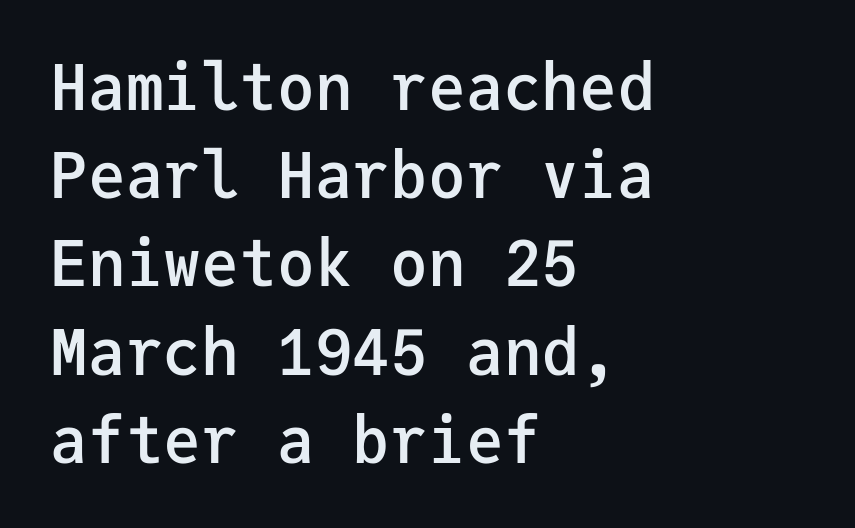
The image shows 63 px semibold sans-serif type, upright, monospaced; set left-aligned, normal line spacing (1.4x), normal letter spacing, not underlined; low stroke contrast and a medium x-height.
